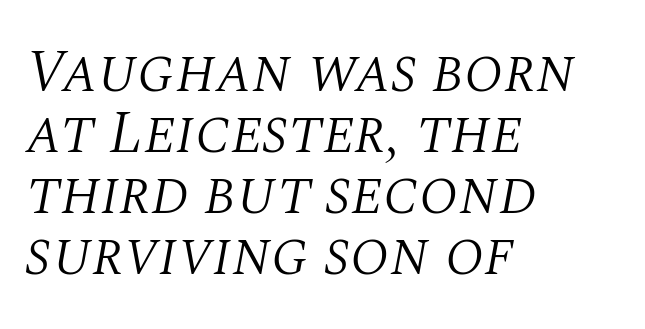
{"serif": "yes", "italic": "yes", "lean": "right", "slant_degrees": 10, "bold": "no", "weight": "light", "width": "normal", "stroke_contrast": "medium", "x_height": "large", "monospaced": "no", "underline": "no", "align": "left", "line_spacing": "tight", "line_spacing_ratio": 1.0, "letter_spacing": "normal", "letter_spacing_em": 0.0, "glyph_px": 61}
